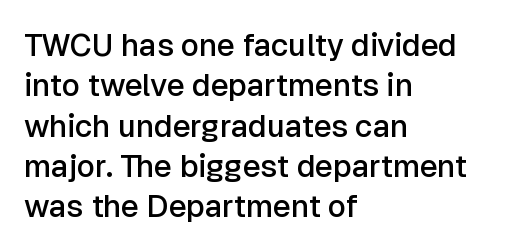
The image shows 31 px semibold sans-serif type, upright; set left-aligned, normal line spacing (1.3x), normal letter spacing, not underlined; low stroke contrast and a medium x-height.
